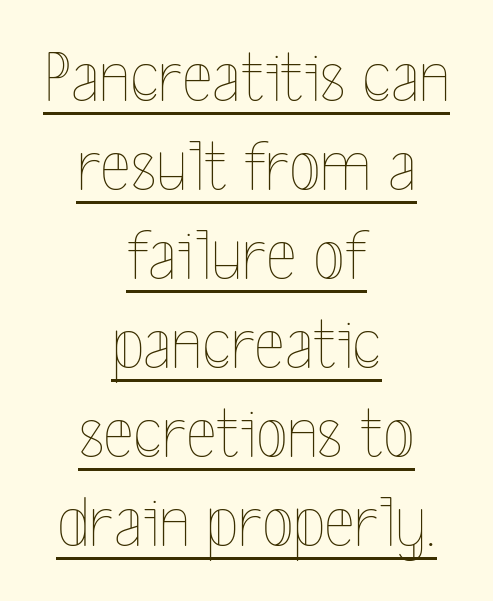
Q: Is the text bold? A: No.
Q: Is the text italic (slanted)? A: No, it is upright.
Q: Is the text underlined? A: Yes.
Q: How is the paragraph aligned? A: Centered.
Q: Is the spacing between letters normal or unusually wide? A: Normal.
Q: Width (condensed, normal, or wide)? A: Condensed.
Q: x-height? A: Medium.
Q: Monospaced? A: No.
